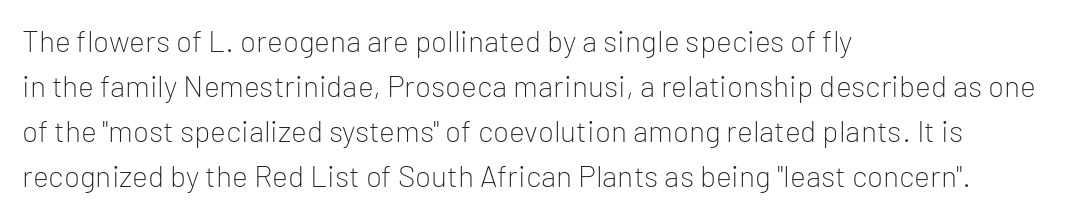
Q: Is the text bold? A: No.
Q: Is the text italic (slanted)? A: No, it is upright.
Q: Is the typeface a serif or a sans-serif typeface? A: Sans-serif.
Q: Is the text underlined? A: No.
Q: How is the paragraph aligned? A: Left-aligned.
Q: Is the spacing between letters normal or unusually wide? A: Normal.
Q: Is the spacing between lines tight, normal or loose? A: Normal.
Q: Width (condensed, normal, or wide)? A: Normal.
Q: Stroke contrast? A: Low.
Q: x-height? A: Medium.
Q: Monospaced? A: No.
